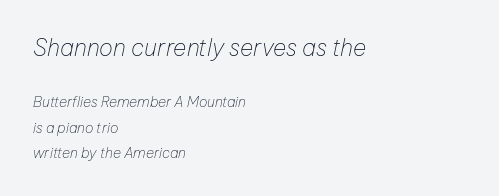
The image shows 23 px text type, italic (leaning right); set left-aligned, line spacing 1.82x, normal letter spacing, not underlined; the first (top) block is 1.64x larger.
